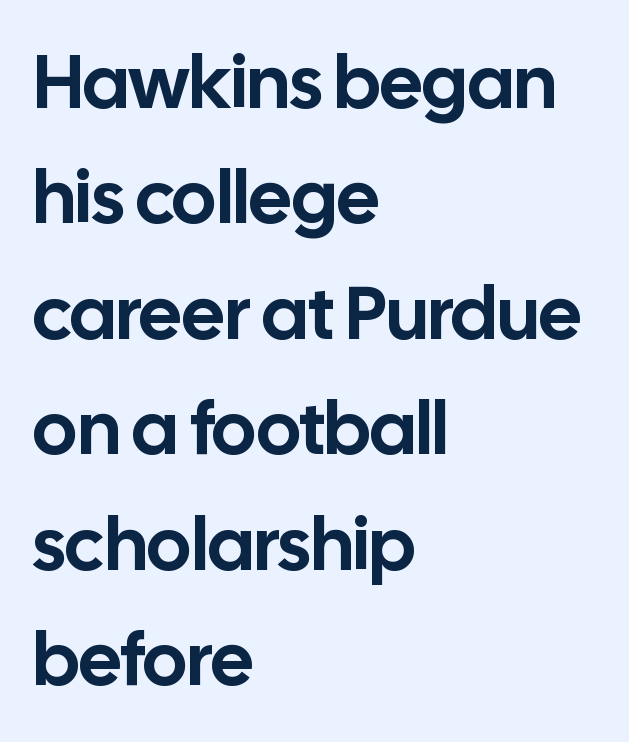
{"serif": "no", "italic": "no", "width": "normal", "stroke_contrast": "low", "x_height": "medium", "monospaced": "no", "underline": "no", "align": "left", "line_spacing": "normal", "line_spacing_ratio": 1.54, "letter_spacing": "normal", "letter_spacing_em": 0.0, "glyph_px": 75}
